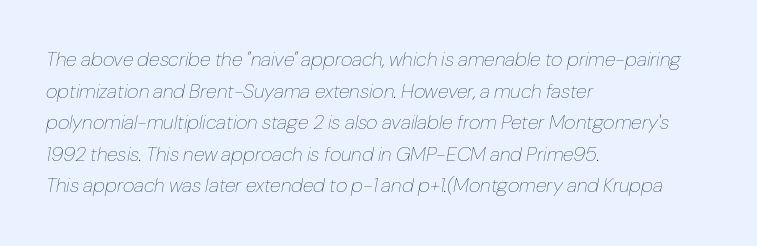
{"italic": "yes", "lean": "right", "slant_degrees": 10, "bold": "no", "underline": "no", "align": "left", "line_spacing": "normal", "line_spacing_ratio": 1.58, "letter_spacing": "normal", "letter_spacing_em": 0.0, "glyph_px": 20}
